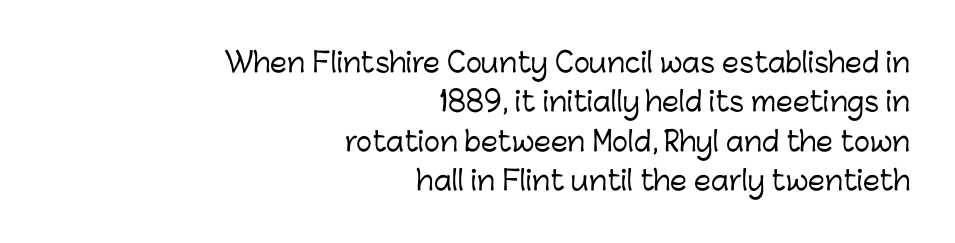
The image shows 27 px text type, upright; set right-aligned, normal line spacing (1.46x), normal letter spacing, not underlined.
